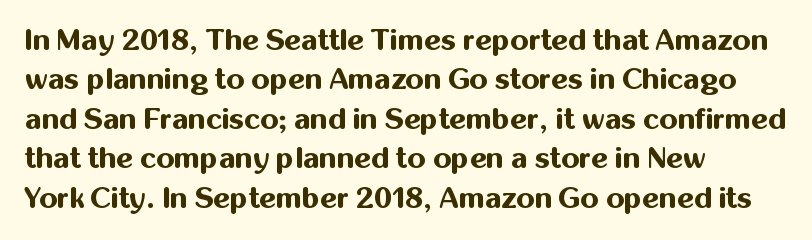
Q: Is the text bold? A: Yes.
Q: Is the text italic (slanted)? A: No, it is upright.
Q: Is the typeface a serif or a sans-serif typeface? A: Sans-serif.
Q: Is the text underlined? A: No.
Q: How is the paragraph aligned? A: Left-aligned.
Q: Is the spacing between letters normal or unusually wide? A: Normal.
Q: Is the spacing between lines tight, normal or loose? A: Normal.
Q: Width (condensed, normal, or wide)? A: Normal.
Q: Stroke contrast? A: Medium.
Q: x-height? A: Medium.
Q: Monospaced? A: No.
